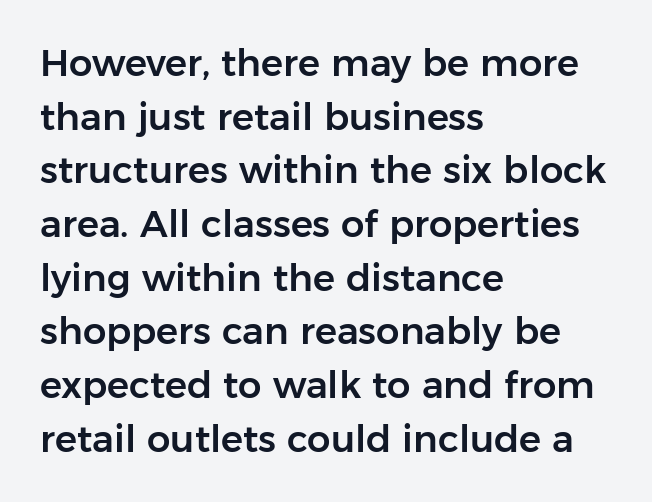
Honestly, the row spacing looks completely unremarkable. These lines are rendered in a variable-pitch font. Nope, not italic — everything's standing straight. Caption: standard tracking, unaltered. Compared with a centered layout, this one pins lines to the left instead. The glyphs in this specimen are sans serif.
